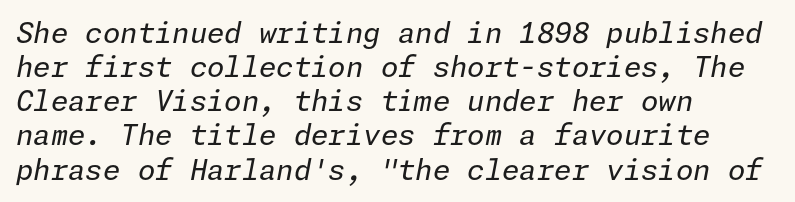
Q: Is the text bold? A: No.
Q: Is the text italic (slanted)? A: Yes, it leans right by about 11 degrees.
Q: Is the text underlined? A: No.
Q: How is the paragraph aligned? A: Left-aligned.
Q: Is the spacing between letters normal or unusually wide? A: Normal.
Q: Width (condensed, normal, or wide)? A: Normal.
Q: Stroke contrast? A: Low.
Q: x-height? A: Medium.
